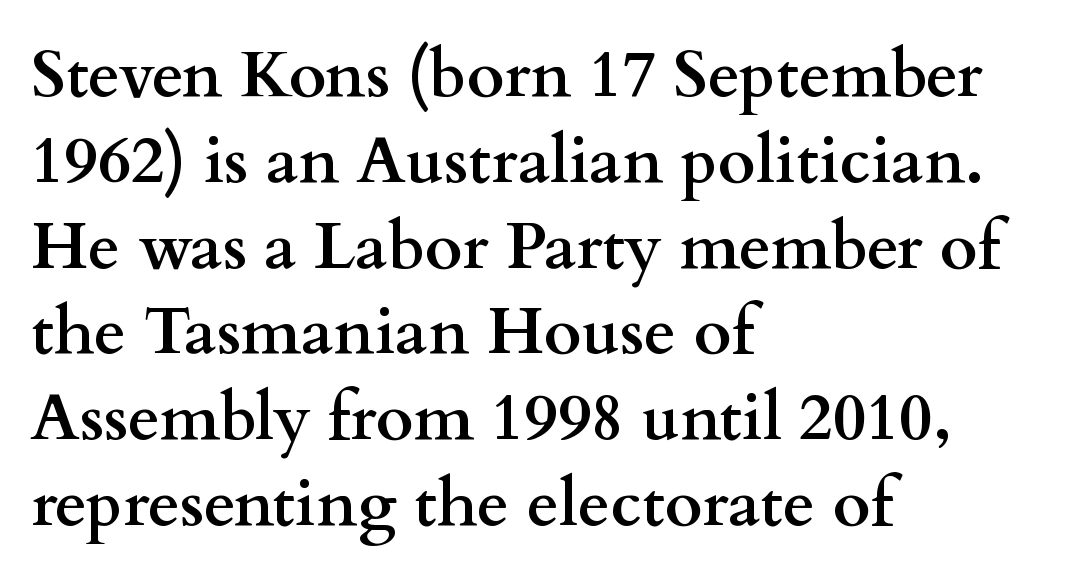
The image shows 65 px semibold, wide serif type, upright; set left-aligned, normal line spacing (1.32x), normal letter spacing, not underlined; medium stroke contrast and a small x-height.
